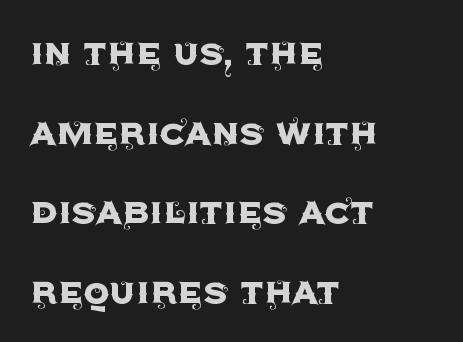
Q: Is the text italic (slanted)? A: No, it is upright.
Q: Is the typeface a serif or a sans-serif typeface? A: Sans-serif.
Q: Is the text underlined? A: No.
Q: How is the paragraph aligned? A: Left-aligned.
Q: Is the spacing between letters normal or unusually wide? A: Normal.
Q: Width (condensed, normal, or wide)? A: Normal.
Q: x-height? A: Large.
Q: Monospaced? A: No.
